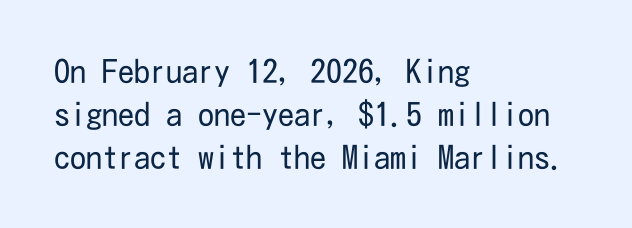
Q: Is the text bold? A: No.
Q: Is the text italic (slanted)? A: No, it is upright.
Q: Is the typeface a serif or a sans-serif typeface? A: Sans-serif.
Q: Is the text underlined? A: No.
Q: How is the paragraph aligned? A: Left-aligned.
Q: Is the spacing between letters normal or unusually wide? A: Normal.
Q: Is the spacing between lines tight, normal or loose? A: Normal.
Q: Width (condensed, normal, or wide)? A: Condensed.
Q: Stroke contrast? A: Low.
Q: x-height? A: Medium.
